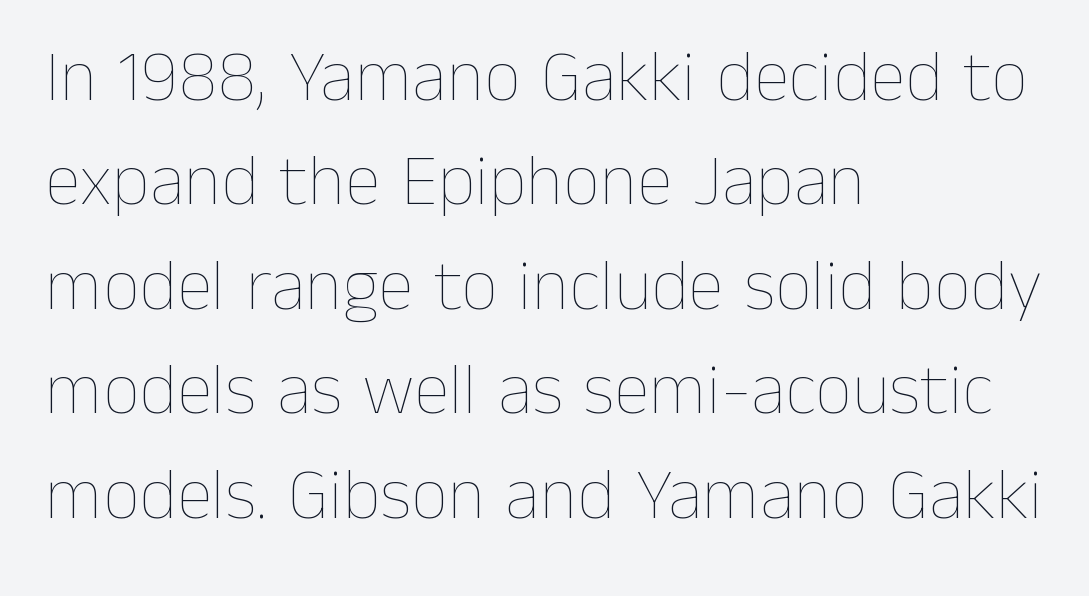
{"italic": "no", "bold": "no", "weight": "thin", "width": "normal", "stroke_contrast": "low", "x_height": "medium", "monospaced": "no", "underline": "no", "align": "left", "line_spacing": "normal", "line_spacing_ratio": 1.43, "letter_spacing": "normal", "letter_spacing_em": 0.0, "glyph_px": 73}
